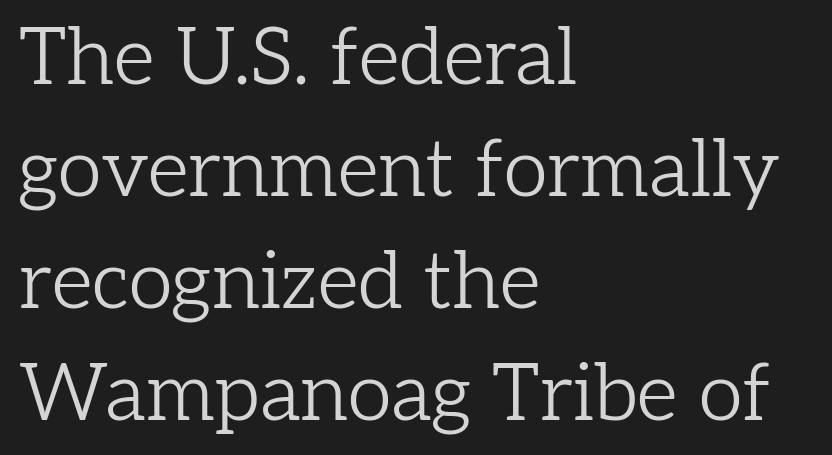
{"serif": "yes", "italic": "no", "bold": "no", "weight": "light", "width": "normal", "stroke_contrast": "low", "x_height": "medium", "monospaced": "no", "underline": "no", "align": "left", "line_spacing": "normal", "line_spacing_ratio": 1.4, "letter_spacing": "normal", "letter_spacing_em": 0.0, "glyph_px": 80}
